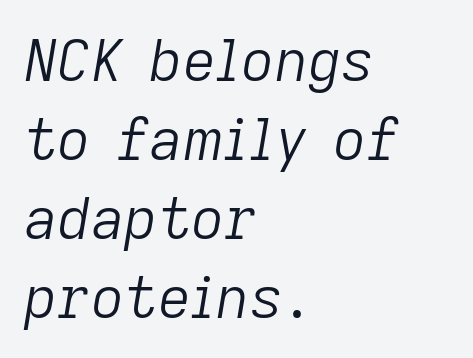
{"italic": "yes", "lean": "right", "slant_degrees": 9, "bold": "no", "weight": "light", "width": "normal", "stroke_contrast": "low", "x_height": "medium", "monospaced": "no", "underline": "no", "align": "left", "line_spacing": "normal", "line_spacing_ratio": 1.36, "letter_spacing": "normal", "letter_spacing_em": 0.0, "glyph_px": 58}
